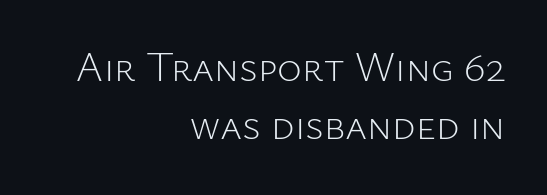
{"serif": "no", "italic": "no", "bold": "no", "weight": "light", "width": "normal", "stroke_contrast": "low", "x_height": "medium", "monospaced": "no", "underline": "no", "align": "right", "line_spacing": "normal", "line_spacing_ratio": 1.39, "letter_spacing": "normal", "letter_spacing_em": 0.0, "glyph_px": 42}
